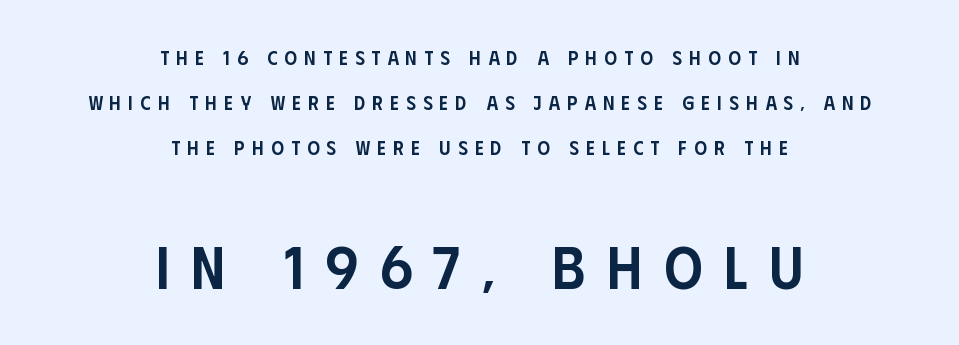
This is moderately heavy type, rendered in semibold. Reading down the column, the eye jumps a long way to each next line. The characters display no serif detailing; their extremities are plain. The passage shown has open, widely tracked lettering throughout. The more generous point size was reserved for the lower chunk.
